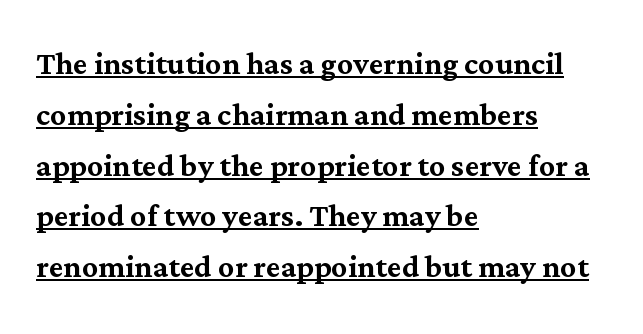
The image shows 40 px serif type, upright; set left-aligned, normal line spacing (1.27x), normal letter spacing, underlined; medium stroke contrast and a medium x-height.
